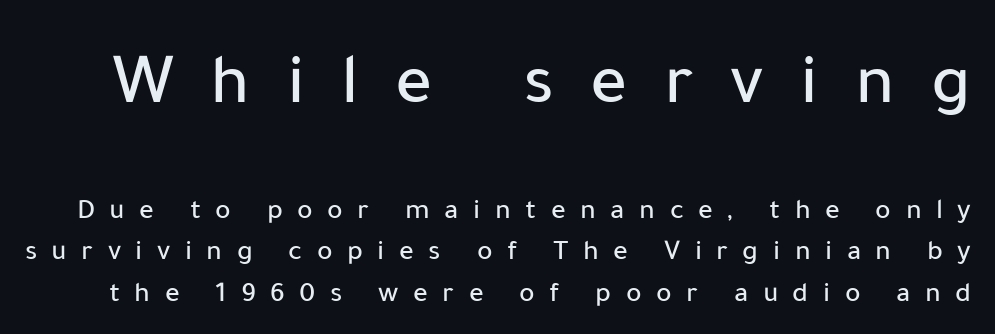
{"serif": "no", "italic": "no", "width": "normal", "stroke_contrast": "low", "x_height": "medium", "monospaced": "no", "underline": "no", "line_spacing": "normal", "line_spacing_ratio": 1.43, "letter_spacing": "wide", "letter_spacing_em": 0.5, "larger_block": "first", "size_ratio": 2.52, "glyph_px": 73}
